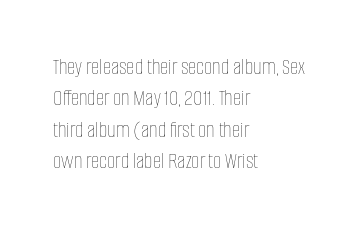
{"italic": "no", "bold": "no", "underline": "no", "align": "left", "line_spacing": "normal", "line_spacing_ratio": 1.36, "letter_spacing": "normal", "letter_spacing_em": 0.0, "glyph_px": 23}
